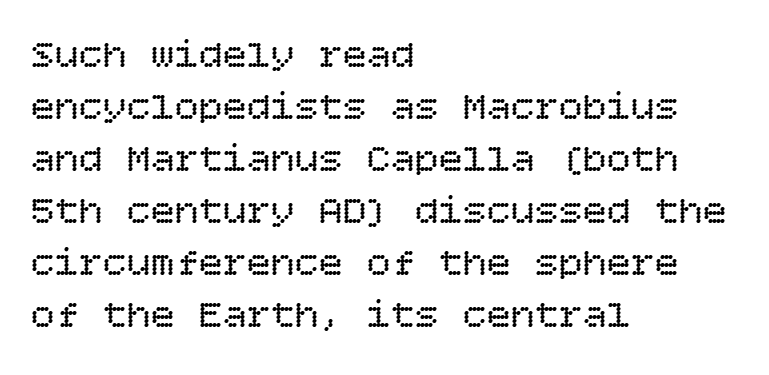
Vertical strokes here are truly vertical. No letter is thick-stroked: the sample isn't bold. How would I describe the line gaps? Plain and ordinary. This rendering leaves character spacing at its baseline value. Check under the words: just untouched page.
